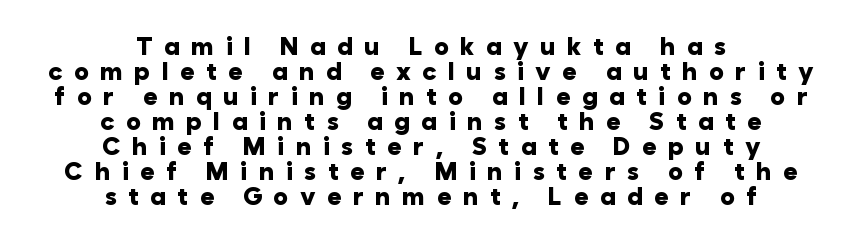
Q: Is the text bold? A: Yes.
Q: Is the text italic (slanted)? A: No, it is upright.
Q: Is the text underlined? A: No.
Q: How is the paragraph aligned? A: Centered.
Q: Is the spacing between letters normal or unusually wide? A: Unusually wide.
Q: Is the spacing between lines tight, normal or loose? A: Tight.
